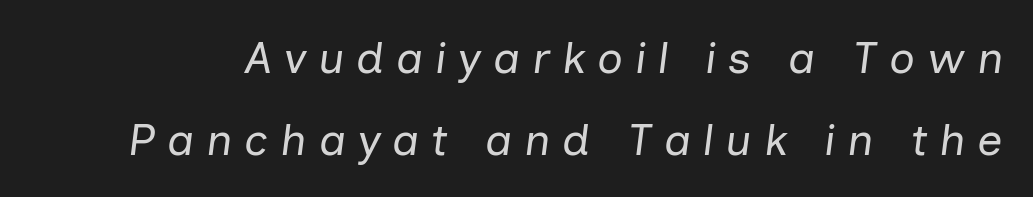
The image shows 45 px regular-weight type, italic (leaning right); set line spacing 1.82x, unusually wide letter spacing (+0.26 em), not underlined; low stroke contrast and a medium x-height.
